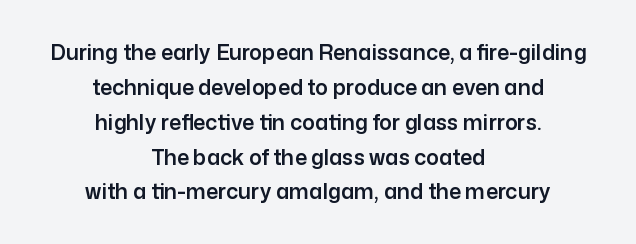
{"italic": "no", "underline": "no", "align": "center", "line_spacing": "normal", "line_spacing_ratio": 1.66, "letter_spacing": "normal", "letter_spacing_em": 0.0, "glyph_px": 21}
